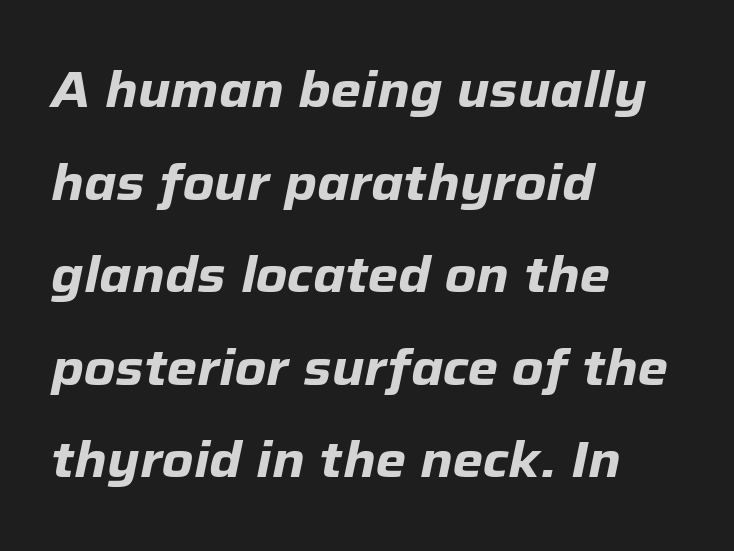
Q: Is the text bold? A: Yes.
Q: Is the text italic (slanted)? A: Yes, it leans right by about 12 degrees.
Q: Is the text underlined? A: No.
Q: How is the paragraph aligned? A: Left-aligned.
Q: Is the spacing between letters normal or unusually wide? A: Normal.
Q: Width (condensed, normal, or wide)? A: Normal.
Q: Stroke contrast? A: Low.
Q: x-height? A: Medium.
Q: Monospaced? A: No.
